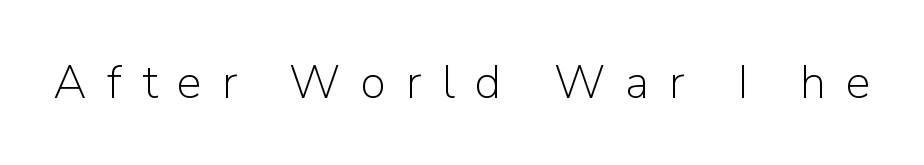
{"serif": "no", "italic": "no", "bold": "no", "weight": "light", "width": "normal", "stroke_contrast": "low", "x_height": "medium", "monospaced": "no", "underline": "no", "letter_spacing": "wide", "letter_spacing_em": 0.43, "glyph_px": 47}
